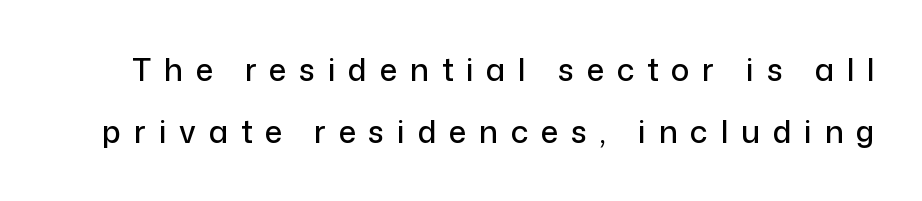
Q: Is the text italic (slanted)? A: No, it is upright.
Q: Is the typeface a serif or a sans-serif typeface? A: Sans-serif.
Q: Is the text underlined? A: No.
Q: Is the spacing between letters normal or unusually wide? A: Unusually wide.
Q: Is the spacing between lines tight, normal or loose? A: Loose.
Q: Width (condensed, normal, or wide)? A: Normal.
Q: Stroke contrast? A: Low.
Q: x-height? A: Medium.
Q: Monospaced? A: No.
